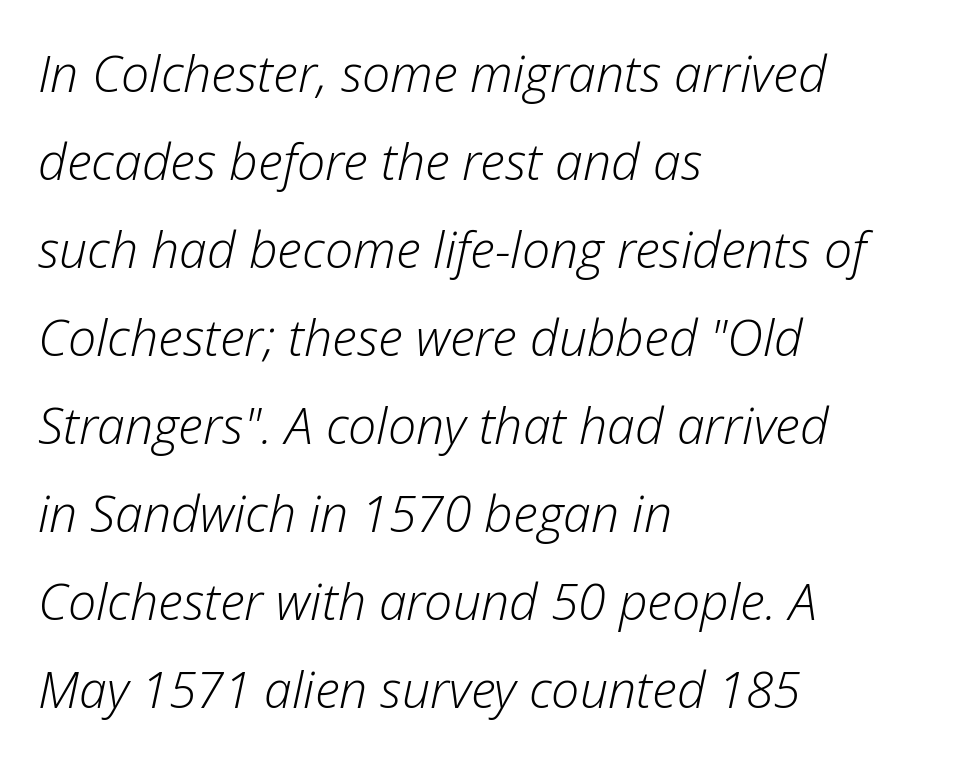
Stroke mass is kept to a normal reading level or below. The space directly below the letters is spotless. The passage shown has conventional tracking throughout. Looks like regular typesetting: each glyph gets only the width it needs.
